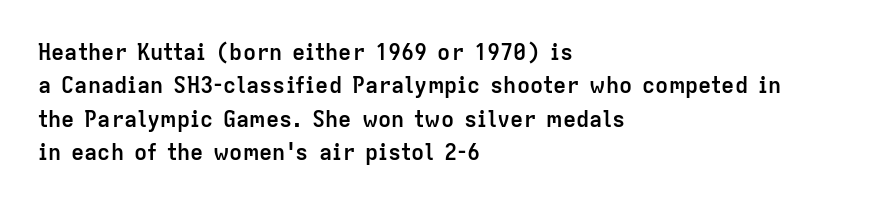
{"italic": "no", "bold": "yes", "underline": "no", "align": "left", "line_spacing": "normal", "line_spacing_ratio": 1.52, "letter_spacing": "normal", "letter_spacing_em": 0.0, "glyph_px": 22}
